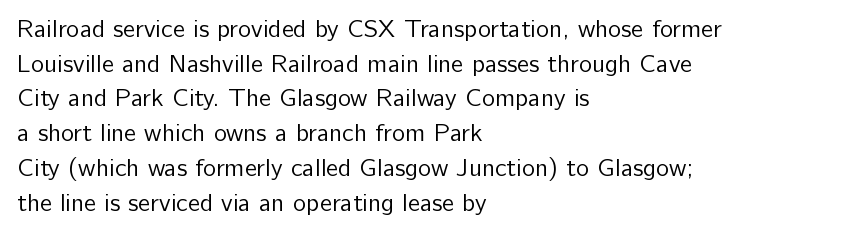
Q: Is the text bold? A: No.
Q: Is the text italic (slanted)? A: No, it is upright.
Q: Is the text underlined? A: No.
Q: How is the paragraph aligned? A: Left-aligned.
Q: Is the spacing between letters normal or unusually wide? A: Normal.
Q: Is the spacing between lines tight, normal or loose? A: Normal.
